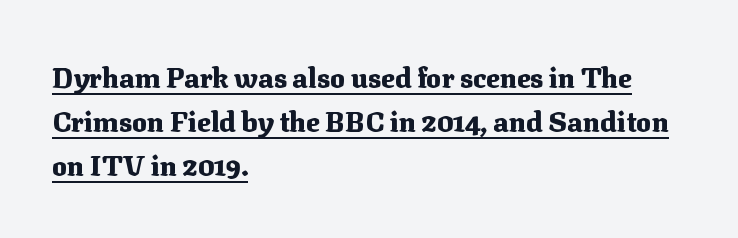
Normally led — the rows are evenly, conventionally spaced. Every stem runs plumb, perpendicular to the baseline. A continuous stroke trails under the words, as in a hyperlink. The rag falls on the right side of this text block. Each letter's strokes conclude with small projecting serifs. A dark, heavy texture on the line: the type is bold.
